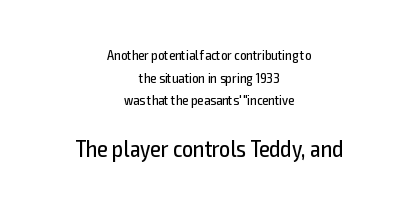
Q: Is the text bold? A: No.
Q: Is the text italic (slanted)? A: No, it is upright.
Q: Is the text underlined? A: No.
Q: How is the paragraph aligned? A: Centered.
Q: Is the spacing between letters normal or unusually wide? A: Normal.
Q: Is the spacing between lines tight, normal or loose? A: Normal.
Q: Which block of text is set in a larger size, the first (top) or the second (bottom)? A: The second (bottom) one.
